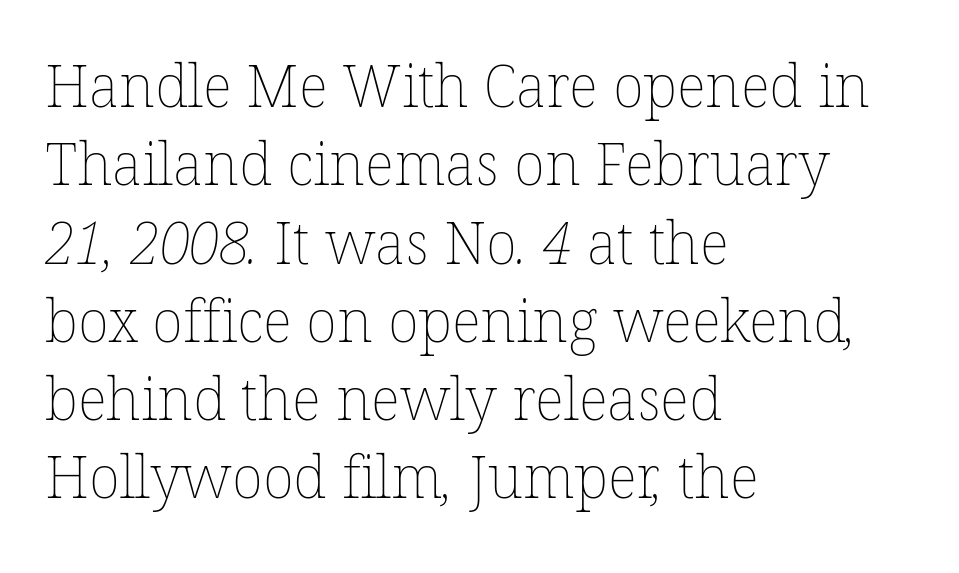
Q: Is the text bold? A: No.
Q: Is the text underlined? A: No.
Q: How is the paragraph aligned? A: Left-aligned.
Q: Is the spacing between letters normal or unusually wide? A: Normal.
Q: Is the spacing between lines tight, normal or loose? A: Normal.
Q: Width (condensed, normal, or wide)? A: Normal.
Q: Stroke contrast? A: Low.
Q: x-height? A: Medium.
Q: Monospaced? A: No.
